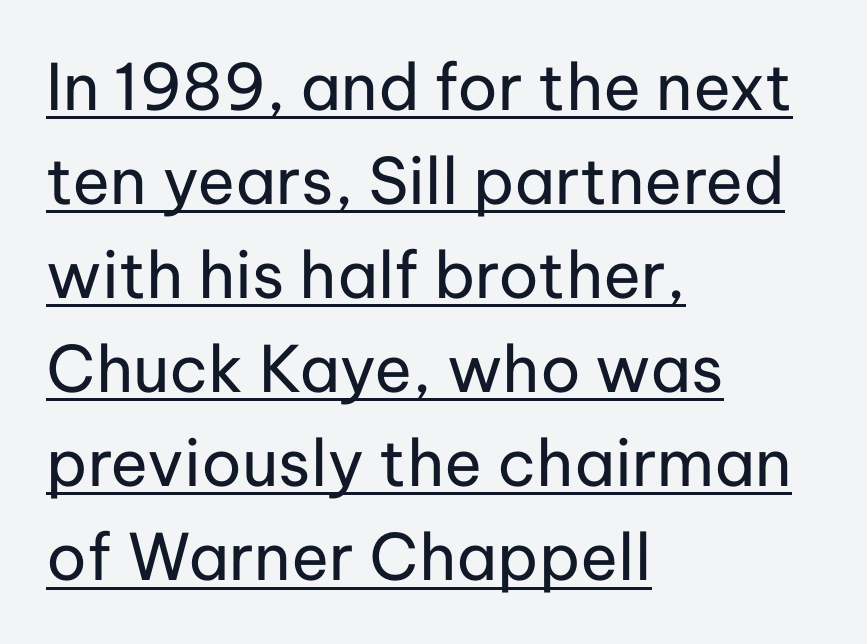
The image shows 64 px regular-weight sans-serif type, upright; set left-aligned, normal line spacing (1.47x), normal letter spacing, underlined; low stroke contrast and a medium x-height.
